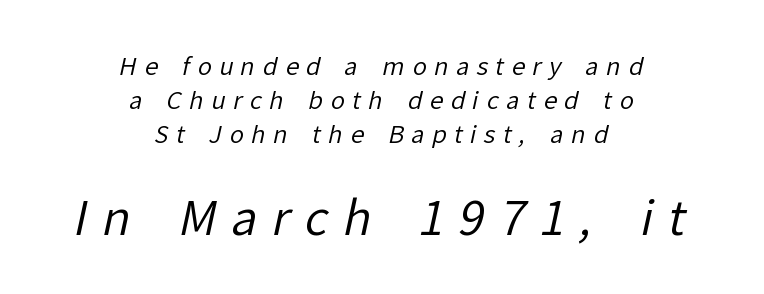
Q: Is the text bold? A: No.
Q: Is the typeface a serif or a sans-serif typeface? A: Sans-serif.
Q: Is the text underlined? A: No.
Q: How is the paragraph aligned? A: Centered.
Q: Is the spacing between letters normal or unusually wide? A: Unusually wide.
Q: Is the spacing between lines tight, normal or loose? A: Normal.
Q: Which block of text is set in a larger size, the first (top) or the second (bottom)? A: The second (bottom) one.
Q: Width (condensed, normal, or wide)? A: Normal.
Q: Stroke contrast? A: Low.
Q: x-height? A: Medium.
Q: Monospaced? A: No.
